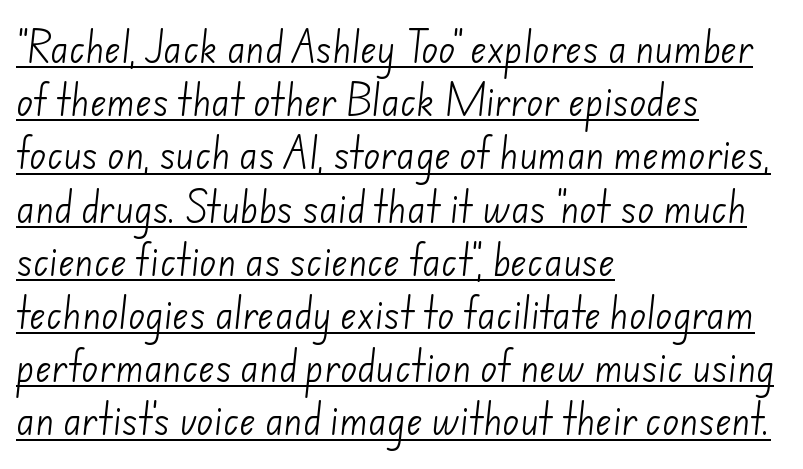
The image shows 35 px light sans-serif type; set left-aligned, normal line spacing (1.52x), normal letter spacing, underlined; low stroke contrast and a small x-height.
